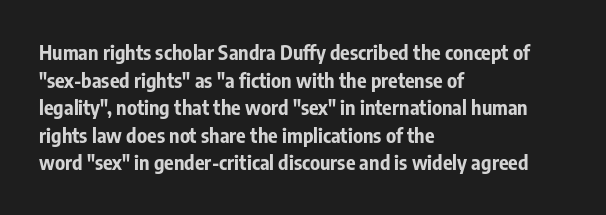
Q: Is the text bold? A: Yes.
Q: Is the text italic (slanted)? A: No, it is upright.
Q: Is the text underlined? A: No.
Q: How is the paragraph aligned? A: Left-aligned.
Q: Is the spacing between letters normal or unusually wide? A: Normal.
Q: Is the spacing between lines tight, normal or loose? A: Normal.
